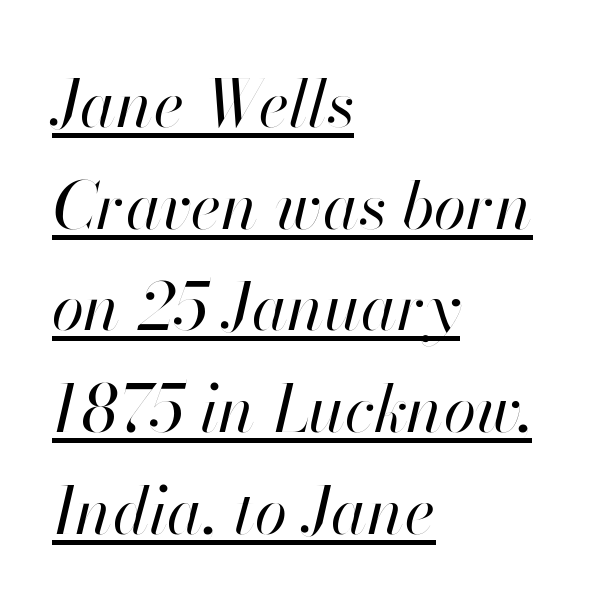
The image shows 66 px regular-weight type, italic (leaning right); set left-aligned, normal line spacing (1.54x), normal letter spacing, underlined; high stroke contrast and a small x-height.
